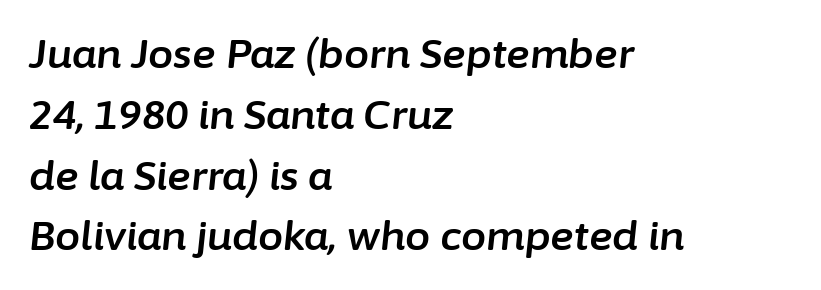
{"italic": "yes", "lean": "right", "slant_degrees": 6, "width": "normal", "stroke_contrast": "low", "x_height": "medium", "monospaced": "no", "underline": "no", "align": "left", "line_spacing": "normal", "line_spacing_ratio": 1.52, "letter_spacing": "normal", "letter_spacing_em": 0.0, "glyph_px": 40}
